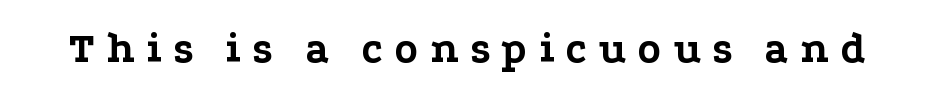
The strokes are fattened all the way to bold. This sample has the flowing, uneven cadence of proportional lettering. The tracking jumps out immediately: characters are airy and widely separated. In terms of letterform style, serifs are clearly present. Quick note: not italic, upright. The strip under each line holds only bare page.
